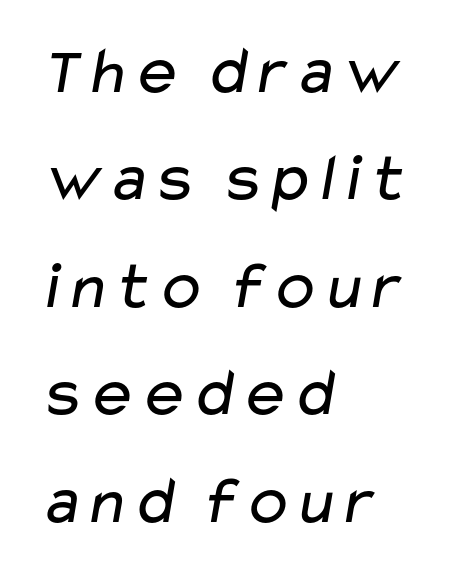
Q: Is the text bold? A: No.
Q: Is the typeface a serif or a sans-serif typeface? A: Sans-serif.
Q: Is the text underlined? A: No.
Q: How is the paragraph aligned? A: Left-aligned.
Q: Is the spacing between letters normal or unusually wide? A: Normal.
Q: Is the spacing between lines tight, normal or loose? A: Normal.
Q: Width (condensed, normal, or wide)? A: Wide.
Q: Stroke contrast? A: Low.
Q: x-height? A: Medium.
Q: Monospaced? A: No.
